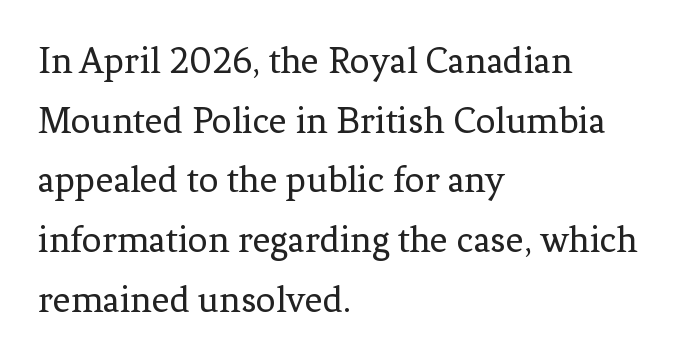
The image shows 39 px regular-weight serif type, upright; set left-aligned, normal line spacing (1.53x), normal letter spacing, not underlined; low stroke contrast and a medium x-height.
